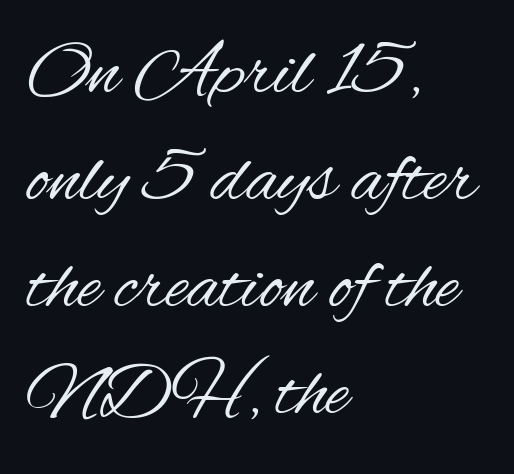
The passage shown is typed in a proportional face where columns would drift. These glyphs show unthickened strokes, regular width or finer. The line texture is even and compact thanks to regular tracking. The letters carry no serifs — their stems end cleanly without finishing strokes.
